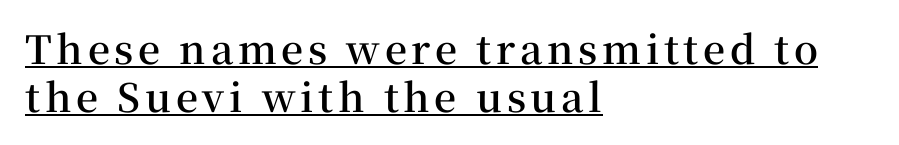
{"serif": "yes", "italic": "no", "bold": "semi", "weight": "semibold", "width": "normal", "stroke_contrast": "medium", "x_height": "medium", "monospaced": "no", "underline": "yes", "align": "left", "line_spacing_ratio": 1.22, "glyph_px": 39}
